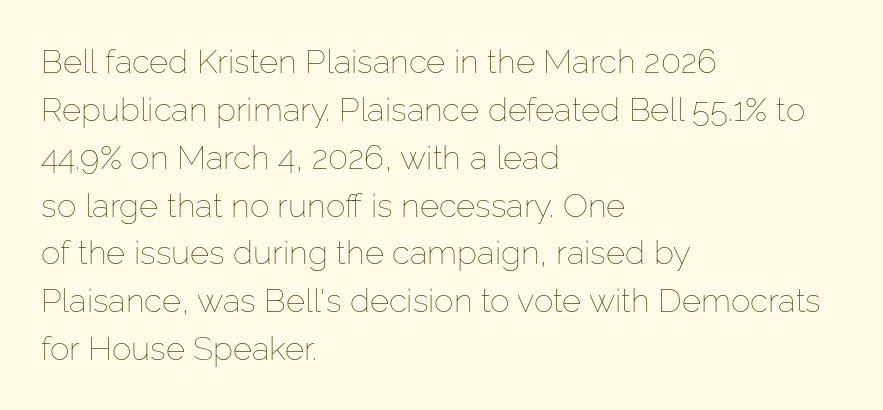
The image shows 33 px thin type, upright; set left-aligned, normal line spacing (1.45x), normal letter spacing, not underlined; low stroke contrast and a medium x-height.
